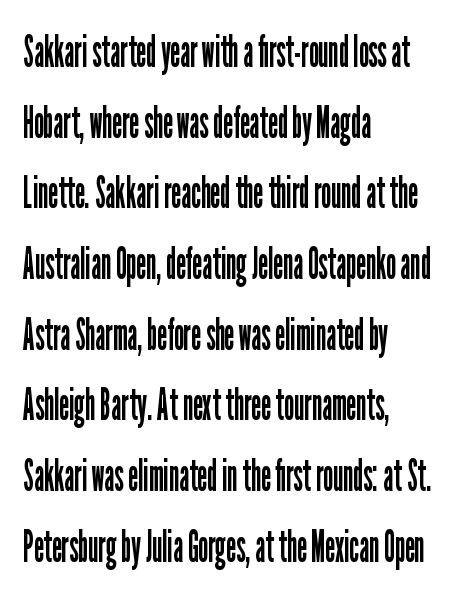
{"serif": "no", "italic": "no", "bold": "no", "weight": "regular", "width": "condensed", "stroke_contrast": "low", "x_height": "medium", "monospaced": "no", "underline": "no", "align": "left", "line_spacing": "normal", "line_spacing_ratio": 1.57, "letter_spacing": "normal", "letter_spacing_em": 0.0, "glyph_px": 45}
